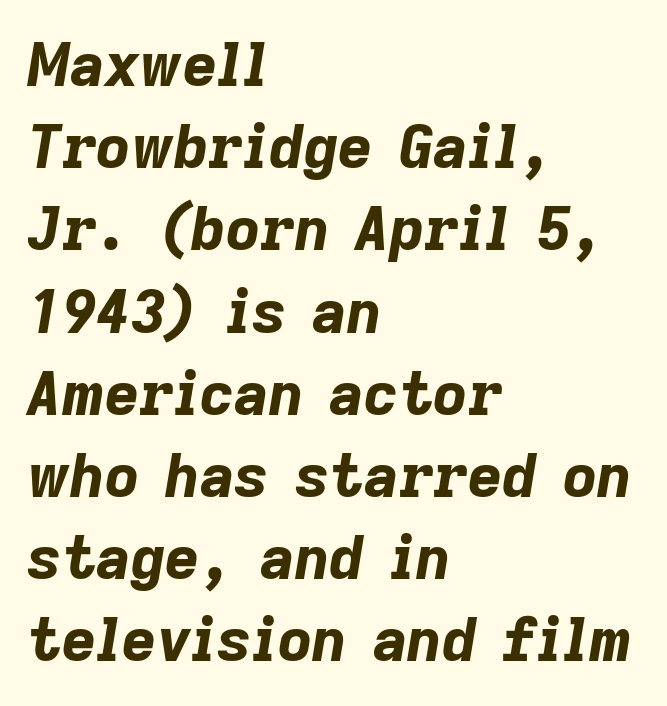
Q: Is the text bold? A: Yes.
Q: Is the text italic (slanted)? A: Yes, it leans right by about 9 degrees.
Q: Is the text underlined? A: No.
Q: How is the paragraph aligned? A: Left-aligned.
Q: Is the spacing between letters normal or unusually wide? A: Normal.
Q: Is the spacing between lines tight, normal or loose? A: Normal.
Q: Width (condensed, normal, or wide)? A: Normal.
Q: Stroke contrast? A: Low.
Q: x-height? A: Medium.
Q: Monospaced? A: No.
